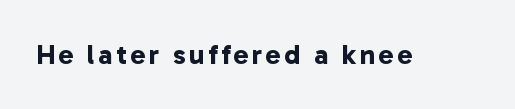
Q: Is the text bold? A: Yes.
Q: Is the typeface a serif or a sans-serif typeface? A: Sans-serif.
Q: Is the text underlined? A: No.
Q: Width (condensed, normal, or wide)? A: Normal.
Q: Stroke contrast? A: Low.
Q: x-height? A: Medium.
Q: Monospaced? A: No.
